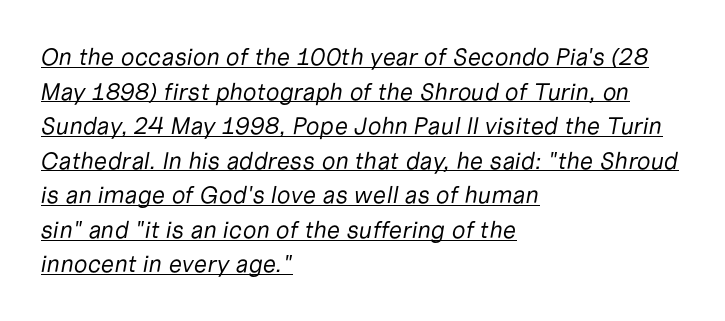
The paragraph has a hard left edge and a soft right edge. The face used here has a pronounced slope to its letters. The block of text has a typical density, with ordinary space between rows. Look at the tracking — it's just the regular setting, nothing added.
